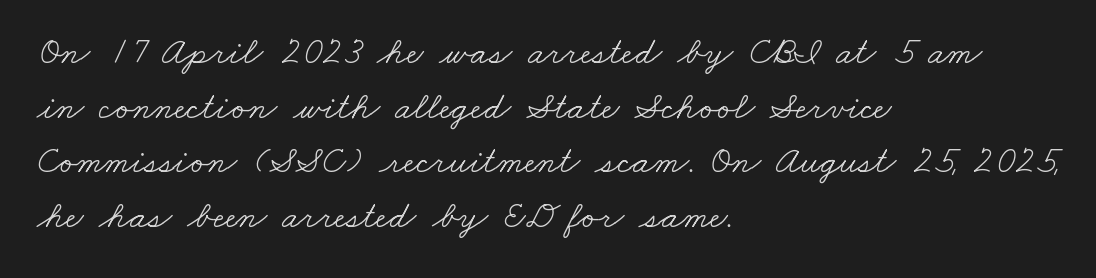
{"serif": "yes", "bold": "no", "weight": "light", "width": "wide", "stroke_contrast": "low", "x_height": "small", "monospaced": "no", "underline": "no", "align": "left", "line_spacing": "normal", "line_spacing_ratio": 1.44, "letter_spacing": "normal", "letter_spacing_em": 0.0, "glyph_px": 38}
